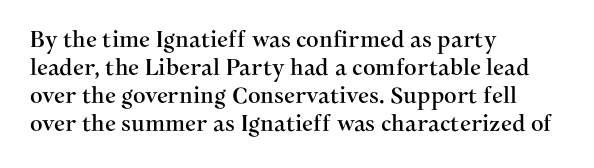
The image shows 22 px text type, upright; set left-aligned, normal line spacing (1.28x), normal letter spacing, not underlined.
